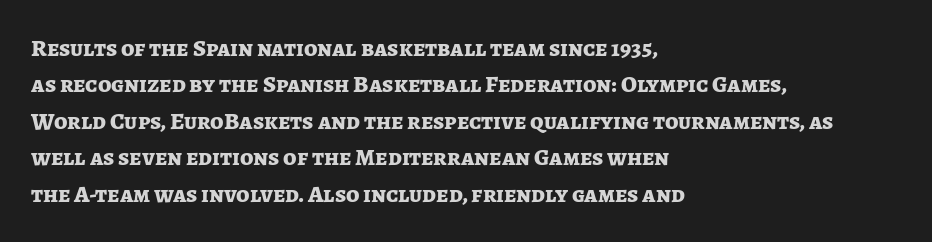
Q: Is the text bold? A: Yes.
Q: Is the text italic (slanted)? A: No, it is upright.
Q: Is the text underlined? A: No.
Q: How is the paragraph aligned? A: Left-aligned.
Q: Is the spacing between letters normal or unusually wide? A: Normal.
Q: Is the spacing between lines tight, normal or loose? A: Normal.
